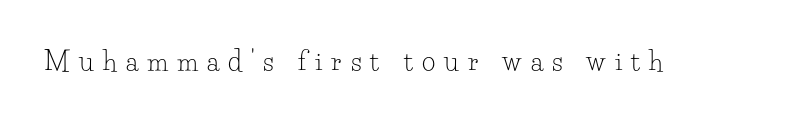
Q: Is the text bold? A: No.
Q: Is the text italic (slanted)? A: No, it is upright.
Q: Is the text underlined? A: No.
Q: Is the spacing between letters normal or unusually wide? A: Unusually wide.
